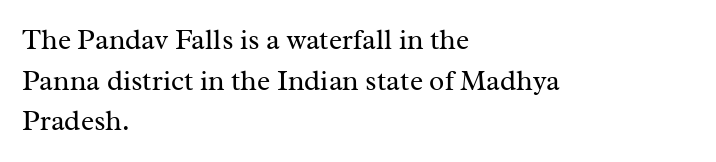
{"serif": "yes", "italic": "no", "bold": "no", "weight": "regular", "width": "normal", "stroke_contrast": "medium", "x_height": "medium", "monospaced": "no", "underline": "no", "align": "left", "line_spacing": "normal", "line_spacing_ratio": 1.45, "letter_spacing": "normal", "letter_spacing_em": 0.0, "glyph_px": 28}
